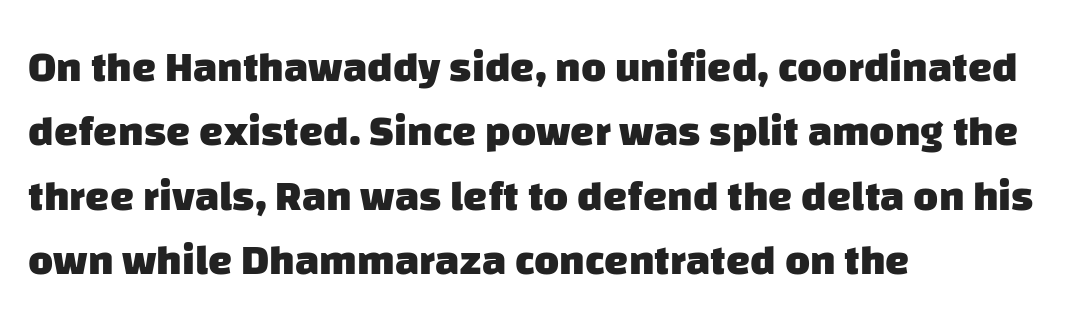
Q: Is the text bold? A: Yes.
Q: Is the typeface a serif or a sans-serif typeface? A: Sans-serif.
Q: Is the text underlined? A: No.
Q: How is the paragraph aligned? A: Left-aligned.
Q: Is the spacing between letters normal or unusually wide? A: Normal.
Q: Is the spacing between lines tight, normal or loose? A: Normal.
Q: Width (condensed, normal, or wide)? A: Normal.
Q: Stroke contrast? A: Low.
Q: x-height? A: Large.
Q: Monospaced? A: No.
